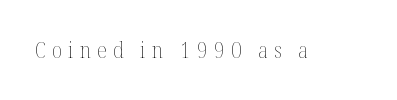
It's the straight-up-and-down kind of type. A typesetter would call this heavily tracked-out type. Heaviness? Minimal to ordinary, like unemphasized prose. Each row of text sits above clean, open space.
